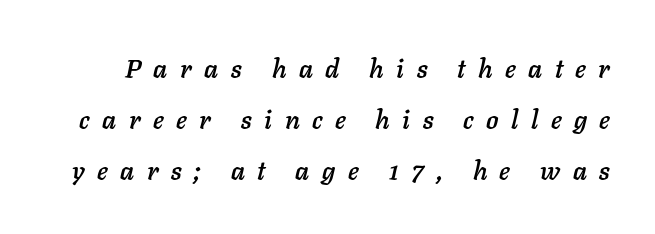
Q: Is the text italic (slanted)? A: Yes, it leans right by about 11 degrees.
Q: Is the text underlined? A: No.
Q: Is the spacing between letters normal or unusually wide? A: Unusually wide.
Q: Is the spacing between lines tight, normal or loose? A: Loose.
